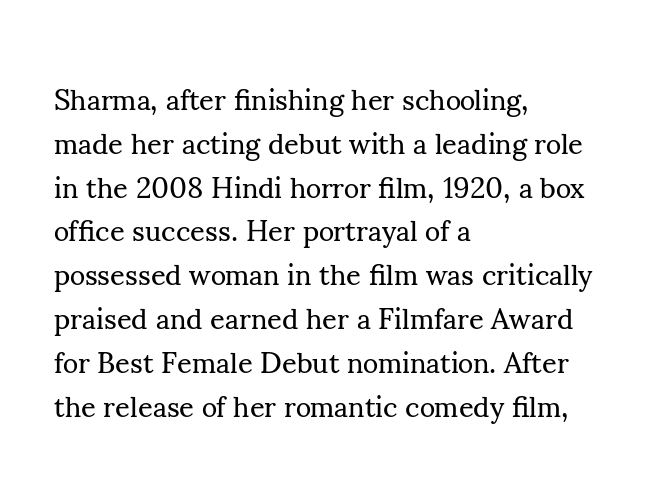
Q: Is the text bold? A: No.
Q: Is the text italic (slanted)? A: No, it is upright.
Q: Is the typeface a serif or a sans-serif typeface? A: Serif.
Q: Is the text underlined? A: No.
Q: How is the paragraph aligned? A: Left-aligned.
Q: Is the spacing between letters normal or unusually wide? A: Normal.
Q: Is the spacing between lines tight, normal or loose? A: Normal.
Q: Width (condensed, normal, or wide)? A: Normal.
Q: Stroke contrast? A: Medium.
Q: x-height? A: Small.
Q: Monospaced? A: No.
